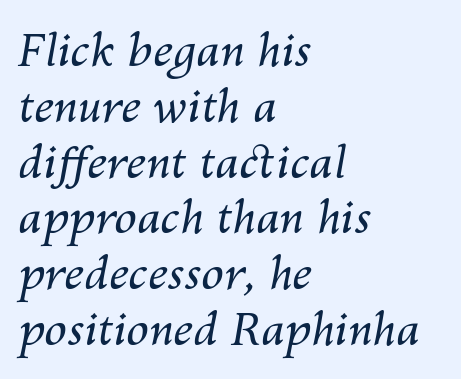
Think standard paragraph weight, or any step lighter than that. Rendered with sloped, italic letterforms. The baseline area is clear. Teacher's note: observe the even left margin — that is flush-left alignment. Proportional: the letters do not fall into vertical columns. The letterforms sit shoulder to shoulder at normal distance.
